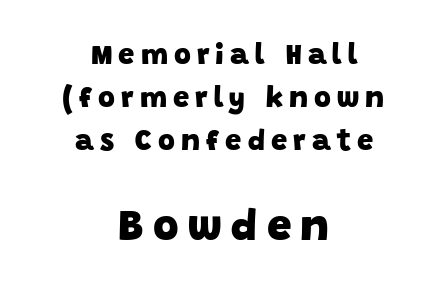
Q: Is the text bold? A: Yes.
Q: Is the typeface a serif or a sans-serif typeface? A: Sans-serif.
Q: Is the text underlined? A: No.
Q: How is the paragraph aligned? A: Centered.
Q: Is the spacing between letters normal or unusually wide? A: Unusually wide.
Q: Is the spacing between lines tight, normal or loose? A: Normal.
Q: Which block of text is set in a larger size, the first (top) or the second (bottom)? A: The second (bottom) one.
Q: Width (condensed, normal, or wide)? A: Normal.
Q: Stroke contrast? A: Low.
Q: x-height? A: Large.
Q: Monospaced? A: No.
